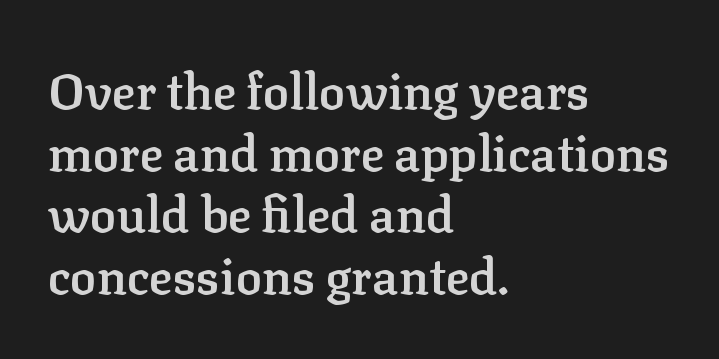
{"serif": "yes", "italic": "no", "bold": "semi", "weight": "semibold", "width": "normal", "stroke_contrast": "low", "x_height": "medium", "monospaced": "no", "underline": "no", "align": "left", "line_spacing": "normal", "line_spacing_ratio": 1.26, "letter_spacing": "normal", "letter_spacing_em": 0.0, "glyph_px": 49}
